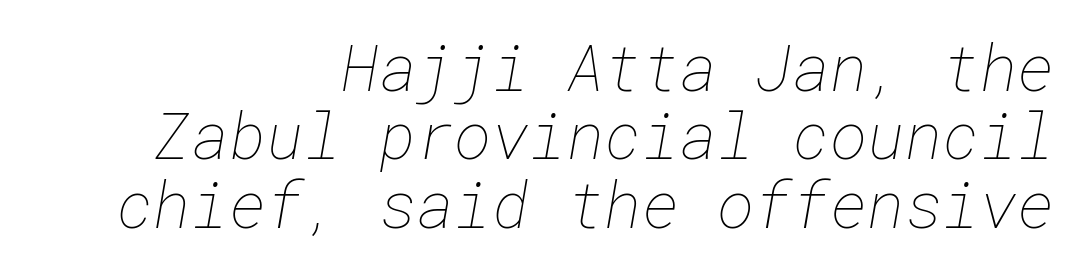
{"bold": "no", "weight": "thin", "width": "normal", "stroke_contrast": "low", "x_height": "medium", "underline": "no", "align": "right", "line_spacing": "tight", "line_spacing_ratio": 1.07, "letter_spacing": "normal", "letter_spacing_em": 0.0, "glyph_px": 64}
